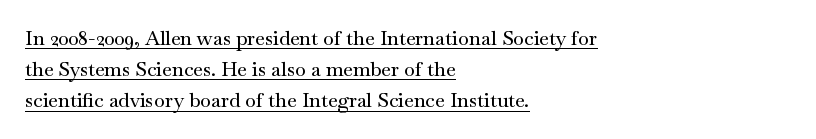
Q: Is the text italic (slanted)? A: No, it is upright.
Q: Is the text underlined? A: Yes.
Q: How is the paragraph aligned? A: Left-aligned.
Q: Is the spacing between letters normal or unusually wide? A: Normal.
Q: Is the spacing between lines tight, normal or loose? A: Normal.
